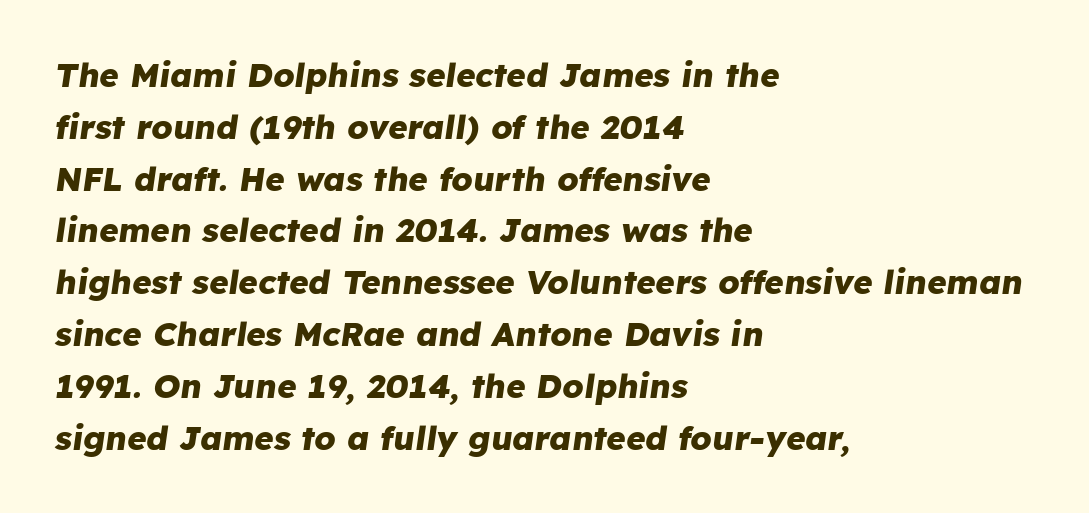
The image shows 33 px heavy type, italic (leaning right); set left-aligned, normal line spacing (1.57x), normal letter spacing, not underlined; low stroke contrast and a medium x-height.
